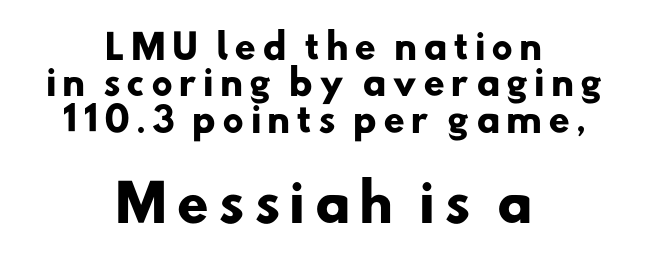
Q: Is the text bold? A: Yes.
Q: Is the typeface a serif or a sans-serif typeface? A: Sans-serif.
Q: Is the text underlined? A: No.
Q: How is the paragraph aligned? A: Centered.
Q: Is the spacing between lines tight, normal or loose? A: Tight.
Q: Which block of text is set in a larger size, the first (top) or the second (bottom)? A: The second (bottom) one.
Q: Width (condensed, normal, or wide)? A: Normal.
Q: Stroke contrast? A: Low.
Q: x-height? A: Small.
Q: Monospaced? A: No.
